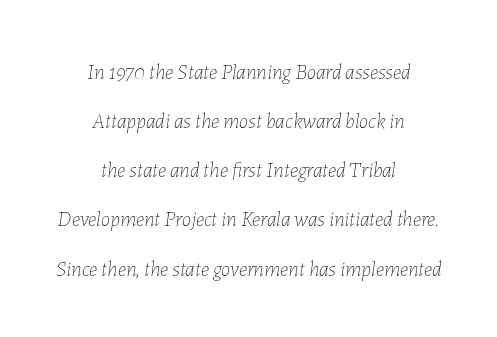
Leftover space on each line is divided equally before and after the words. Quick note: italic. Quick note: underline off. Compared with typical body copy, the letter spacing here is the same. Successive baselines arrive slowly, with a big drop between each.
